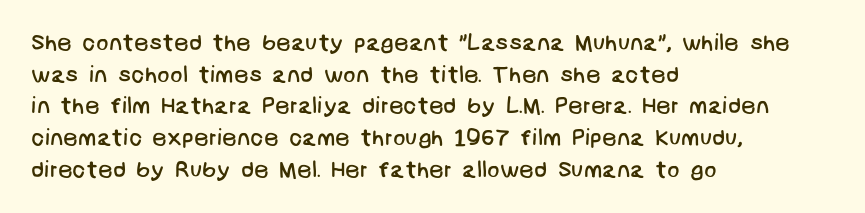
No letter is thick-stroked: the sample isn't bold. If you measured baseline to baseline, you'd find a middling distance. Check the space under the baseline: it is left empty. Where is the straight margin? On the left.
